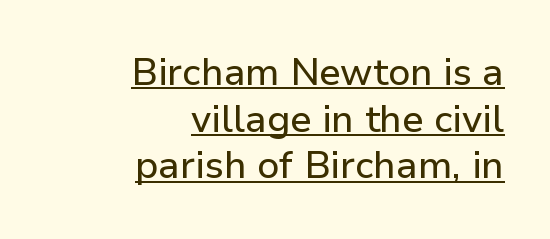
Teacher's note: observe the even right margin — that is flush-right alignment. In designer terms, the underline attribute is active on this setting. The font family rendered here belongs to the sans-serif group. Spacing verdict: proportional, widths tailored to each character. Letter spacing: default. Is there any slant? The stems are plumb.
